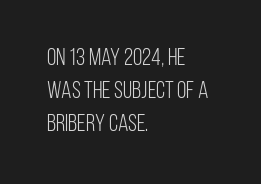
These lines stack with their left ends in a neat column. Letters rest on an invisible, unmarked baseline. The lines sit at an ordinary, default distance from one another. The type sits square on the baseline with zero lean. No letter is thick-stroked: the sample isn't bold. Default kerning and tracking; the words read as compact shapes.
